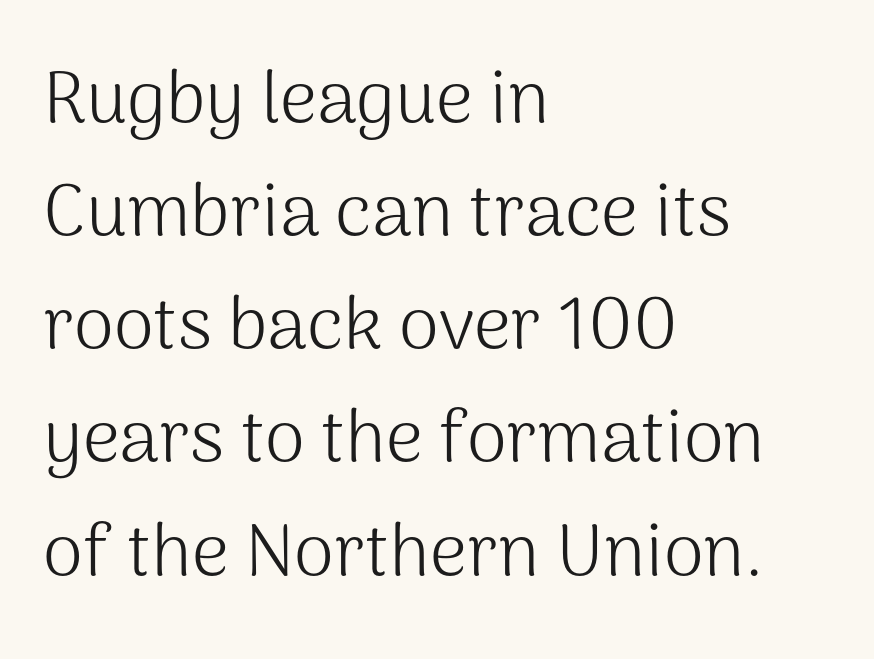
The image shows 73 px light sans-serif type, upright; set left-aligned, normal line spacing (1.55x), normal letter spacing, not underlined; medium stroke contrast and a medium x-height.
